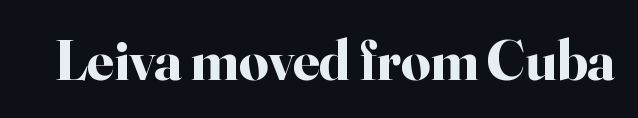
Heavy-handed strokes throughout: this text is bold. Check where the strokes stop: tiny serifs finish them off. No word sits above an underline. A roman cut, with each character standing at attention. The line texture is even and compact thanks to regular tracking.
